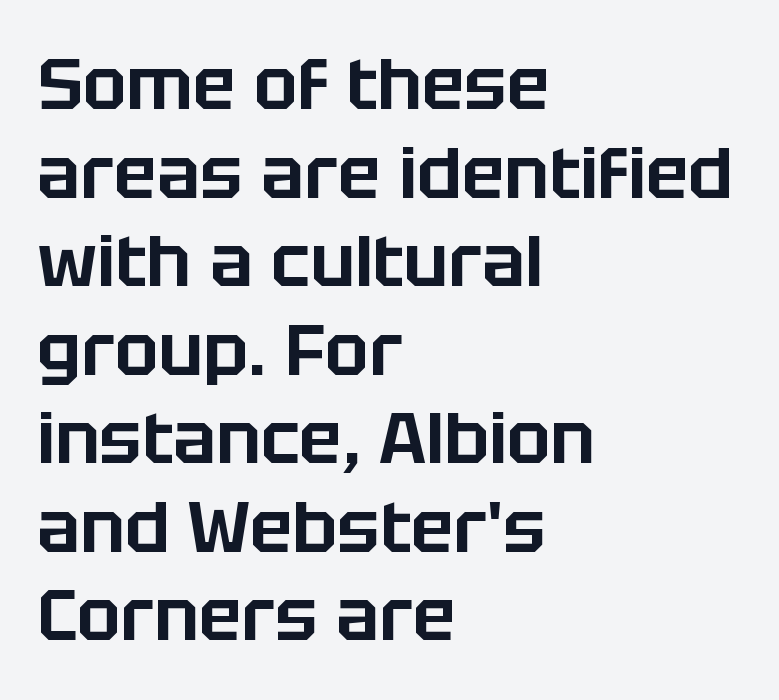
Q: Is the text italic (slanted)? A: No, it is upright.
Q: Is the typeface a serif or a sans-serif typeface? A: Sans-serif.
Q: Is the text underlined? A: No.
Q: How is the paragraph aligned? A: Left-aligned.
Q: Is the spacing between letters normal or unusually wide? A: Normal.
Q: Width (condensed, normal, or wide)? A: Normal.
Q: Stroke contrast? A: Low.
Q: x-height? A: Large.
Q: Monospaced? A: No.
